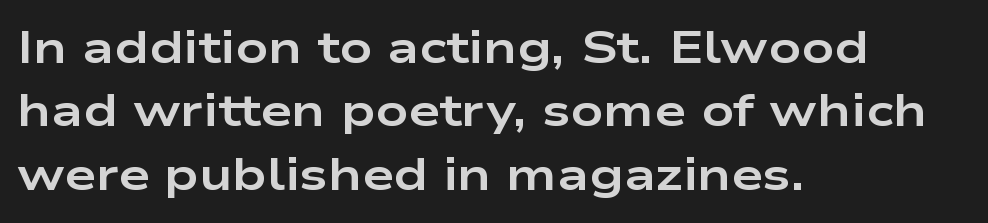
One-word summary of the alignment: left. The baseline area is clear. The letters carry no serifs — their stems end cleanly without finishing strokes. The rendering keeps characters at their native spacing. The face used here is proportionally spaced, like ordinary book or web type. Evenly set lines give the paragraph a standard silhouette.
